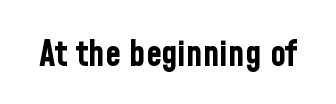
The image shows 36 px bold, condensed sans-serif type, upright; set normal letter spacing, not underlined; low stroke contrast and a medium x-height.
